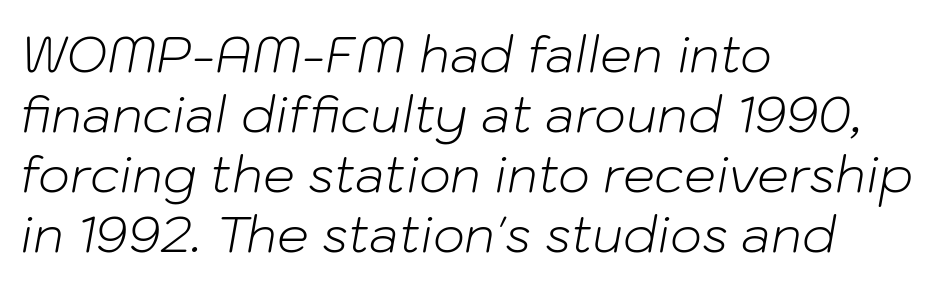
The image shows 50 px light type, italic (leaning right); set left-aligned, line spacing 1.2x, normal letter spacing, not underlined; low stroke contrast and a medium x-height.
